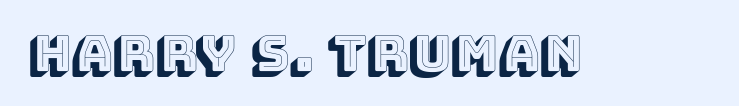
Q: Is the text italic (slanted)? A: No, it is upright.
Q: Is the text underlined? A: No.
Q: Is the spacing between letters normal or unusually wide? A: Normal.
Q: Width (condensed, normal, or wide)? A: Normal.
Q: x-height? A: Large.
Q: Monospaced? A: No.
